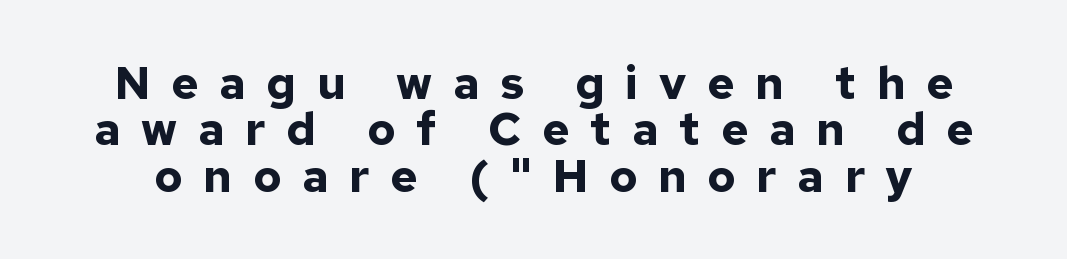
The image shows 46 px bold sans-serif type, upright; set tight line spacing (1.01x), unusually wide letter spacing (+0.45 em), not underlined; low stroke contrast and a medium x-height.
